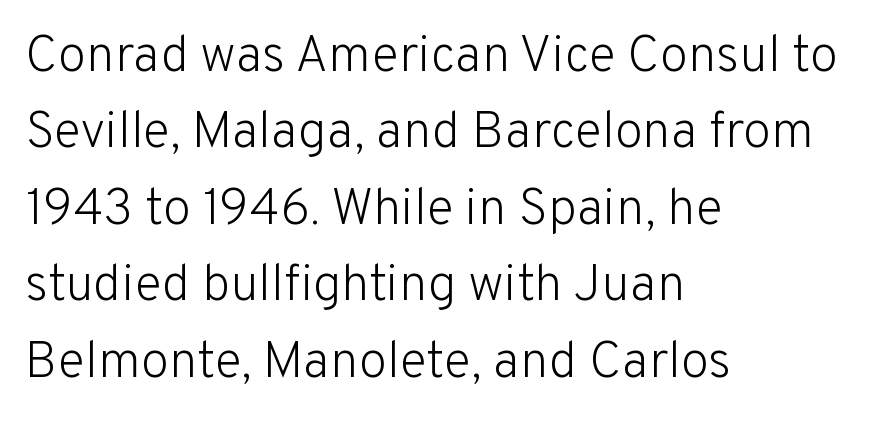
The image shows 51 px light sans-serif type, upright; set left-aligned, normal line spacing (1.5x), normal letter spacing, not underlined; low stroke contrast and a medium x-height.
